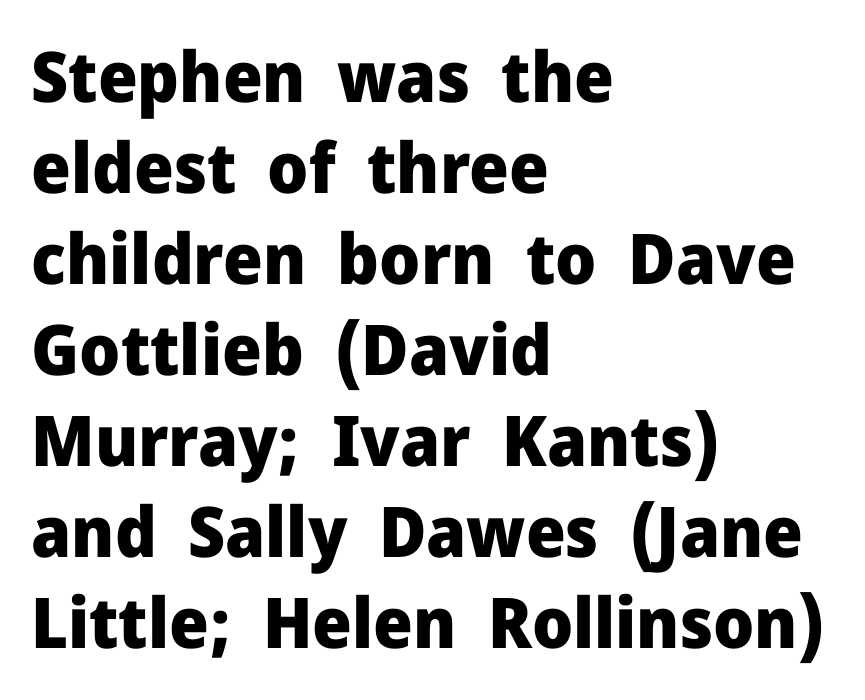
Q: Is the text bold? A: Yes.
Q: Is the text italic (slanted)? A: No, it is upright.
Q: Is the typeface a serif or a sans-serif typeface? A: Sans-serif.
Q: Is the text underlined? A: No.
Q: How is the paragraph aligned? A: Left-aligned.
Q: Is the spacing between letters normal or unusually wide? A: Normal.
Q: Is the spacing between lines tight, normal or loose? A: Normal.
Q: Width (condensed, normal, or wide)? A: Normal.
Q: Stroke contrast? A: Low.
Q: x-height? A: Medium.
Q: Monospaced? A: No.
